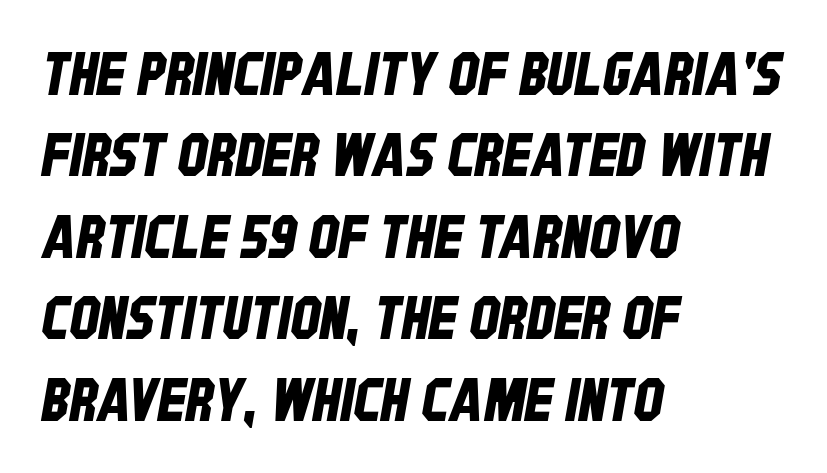
A typesetter would call this proportional, since set widths differ per character. The space beneath each line is pristine and unruled. Notice how descenders clear the ascenders below comfortably — that's standard leading. This sample uses plain, unmodified letter spacing. Examine the stroke ends and you'll find no serifs. Horizontally, the lines are justified to the leading edge only.
